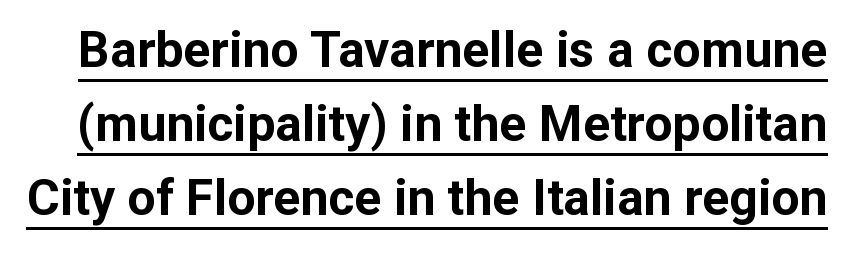
The image shows 50 px bold sans-serif type, upright; set normal line spacing (1.48x), normal letter spacing, underlined; low stroke contrast and a medium x-height.
